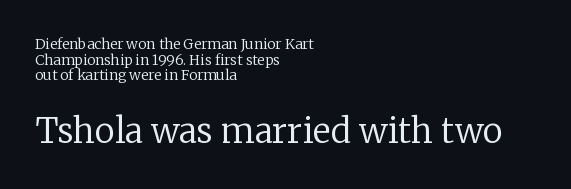
The image shows 34 px regular-weight serif type, upright; set left-aligned, tight line spacing (1.12x), normal letter spacing, not underlined; the second (bottom) block is 2.43x larger; low stroke contrast and a medium x-height.
